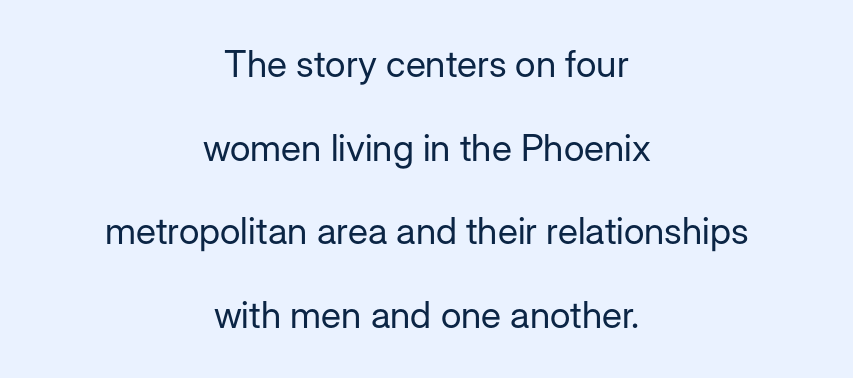
Q: Is the text bold? A: No.
Q: Is the text italic (slanted)? A: No, it is upright.
Q: Is the typeface a serif or a sans-serif typeface? A: Sans-serif.
Q: Is the text underlined? A: No.
Q: How is the paragraph aligned? A: Centered.
Q: Is the spacing between letters normal or unusually wide? A: Normal.
Q: Is the spacing between lines tight, normal or loose? A: Loose.
Q: Width (condensed, normal, or wide)? A: Normal.
Q: Stroke contrast? A: Low.
Q: x-height? A: Medium.
Q: Monospaced? A: No.
